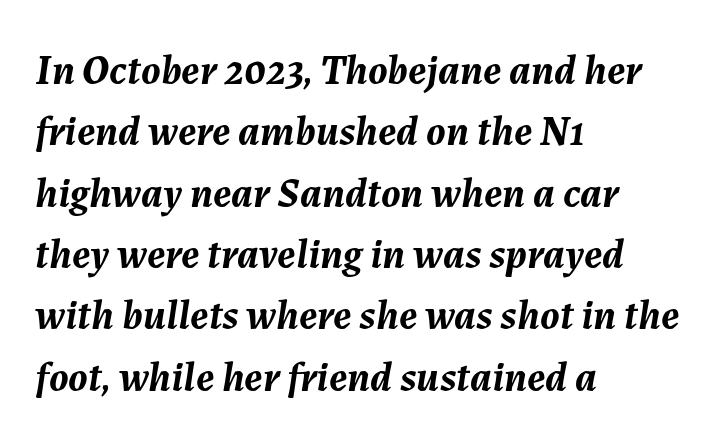
{"italic": "yes", "lean": "right", "slant_degrees": 7, "bold": "yes", "weight": "semibold", "width": "normal", "stroke_contrast": "medium", "x_height": "medium", "monospaced": "no", "underline": "no", "align": "left", "line_spacing": "normal", "line_spacing_ratio": 1.46, "letter_spacing": "normal", "letter_spacing_em": 0.0, "glyph_px": 42}
